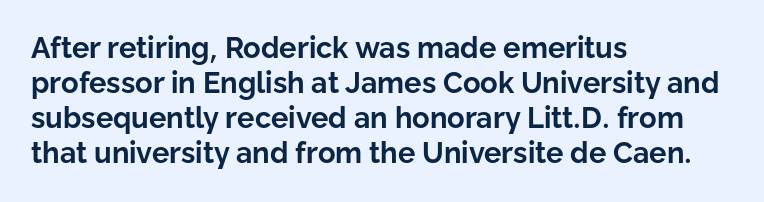
Q: Is the text bold? A: Yes.
Q: Is the text italic (slanted)? A: No, it is upright.
Q: Is the typeface a serif or a sans-serif typeface? A: Sans-serif.
Q: Is the text underlined? A: No.
Q: How is the paragraph aligned? A: Left-aligned.
Q: Is the spacing between letters normal or unusually wide? A: Normal.
Q: Width (condensed, normal, or wide)? A: Normal.
Q: Stroke contrast? A: Low.
Q: x-height? A: Medium.
Q: Monospaced? A: No.
